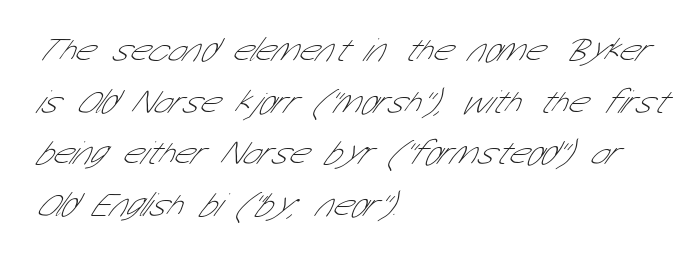
This sample has the flowing, uneven cadence of proportional lettering. The typesetter chose a ragged-right arrangement here. Tracking here is standard; glyphs follow each other at the usual distance. Each row of text sits above clean, open space.
